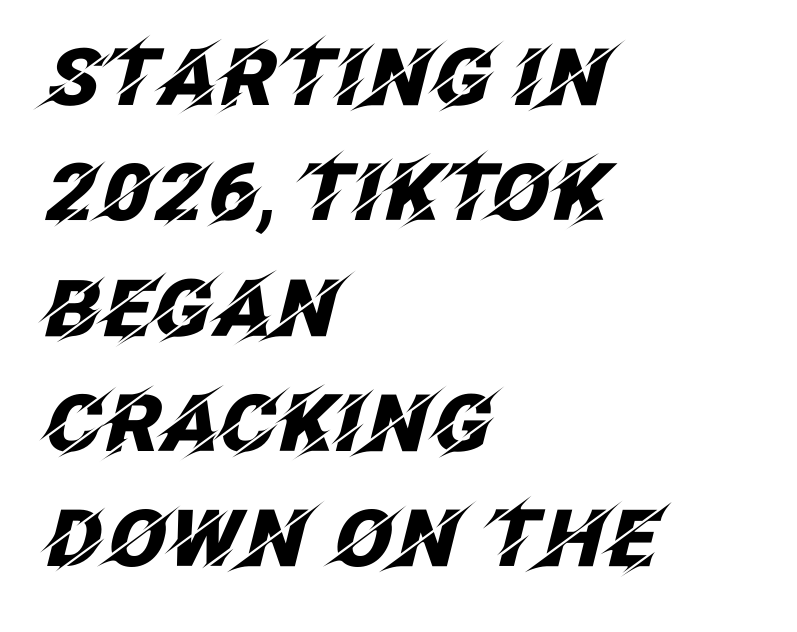
Q: Is the text bold? A: Yes.
Q: Is the text italic (slanted)? A: Yes, it leans right by about 12 degrees.
Q: Is the text underlined? A: No.
Q: How is the paragraph aligned? A: Left-aligned.
Q: Is the spacing between letters normal or unusually wide? A: Normal.
Q: Is the spacing between lines tight, normal or loose? A: Normal.
Q: Width (condensed, normal, or wide)? A: Normal.
Q: Stroke contrast? A: Low.
Q: x-height? A: Large.
Q: Monospaced? A: No.
